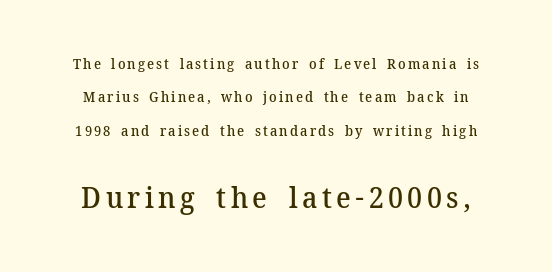
Is the lower block the larger one? Yes — the lower block carries the bigger type. In terms of leading, this rendering errs on the spacious side. Slightly chunky letters — semibold, I'd say, not full bold. Character widths vary here, with narrow letters taking less room than wide ones. This sample uses an upright cut, with every glyph sitting square on the baseline. Are there feet on the stems? There are — it's a serif.
